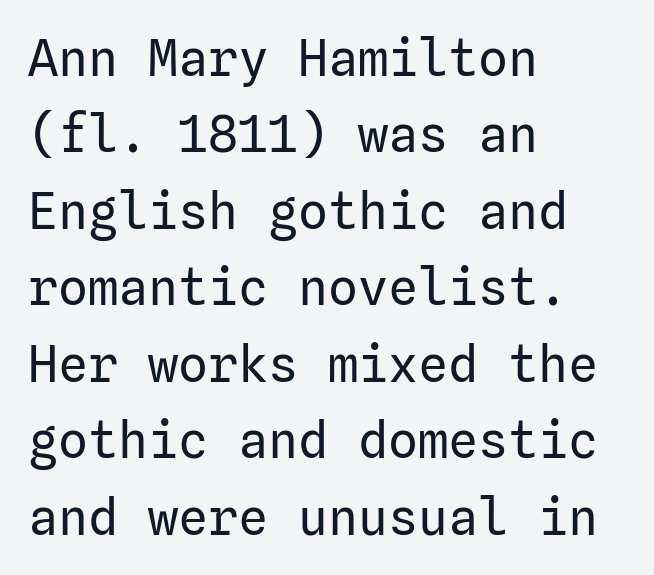
The image shows 50 px regular-weight sans-serif type, upright; set left-aligned, normal line spacing (1.53x), normal letter spacing, not underlined; low stroke contrast and a medium x-height.
